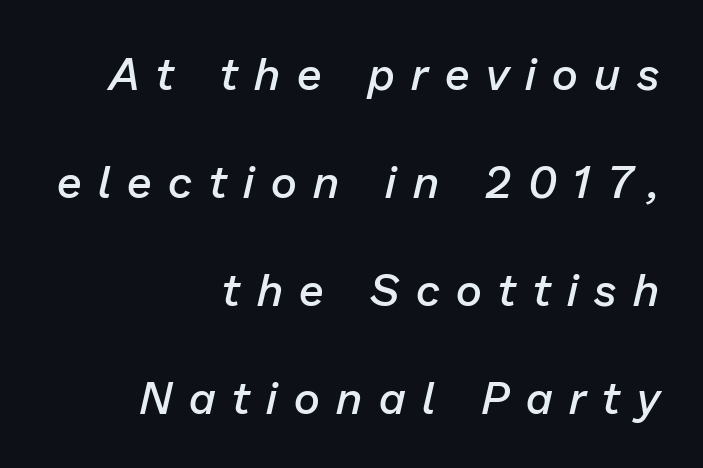
Spacing verdict: proportional, widths tailored to each character. You can tell it's italic because the verticals aren't actually vertical. Widely set lines give the paragraph a tall, airy silhouette. Spacing between characters has been opened up far beyond the box default.
